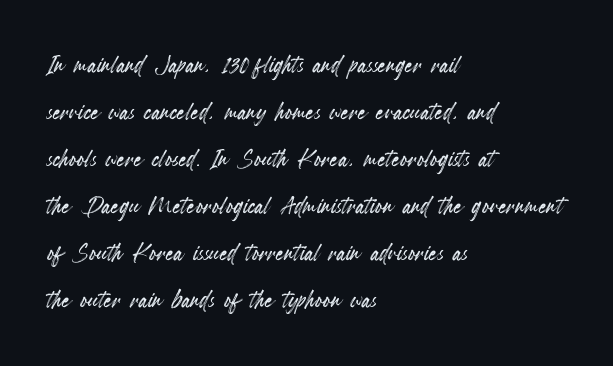
This sample keeps an unexceptional amount of space between lines. Each letter keeps its own natural width here, so spacing adapts to shape. Tracking value appears to be zero — textbook default spacing. All the whitespace from short lines collects on the right. The passage shown is not underscored anywhere.
